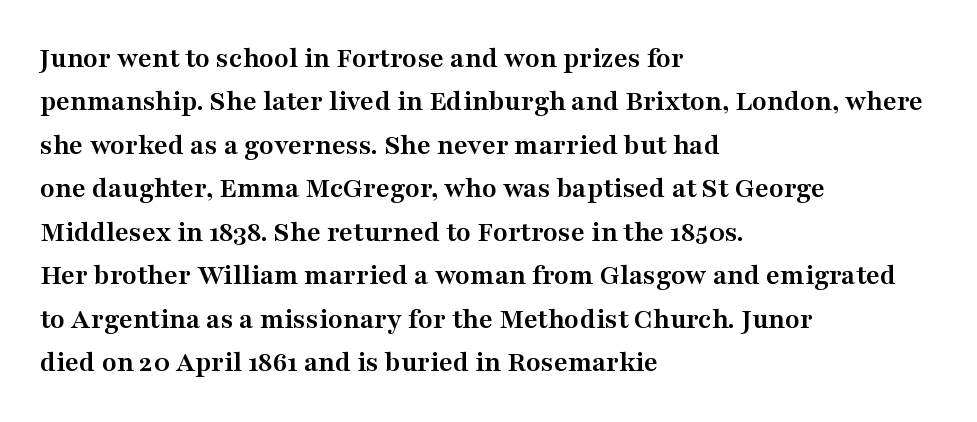
{"serif": "yes", "italic": "no", "bold": "yes", "weight": "semibold", "width": "wide", "stroke_contrast": "medium", "x_height": "medium", "monospaced": "no", "underline": "no", "align": "left", "line_spacing": "normal", "line_spacing_ratio": 1.45, "letter_spacing": "normal", "letter_spacing_em": 0.0, "glyph_px": 30}
